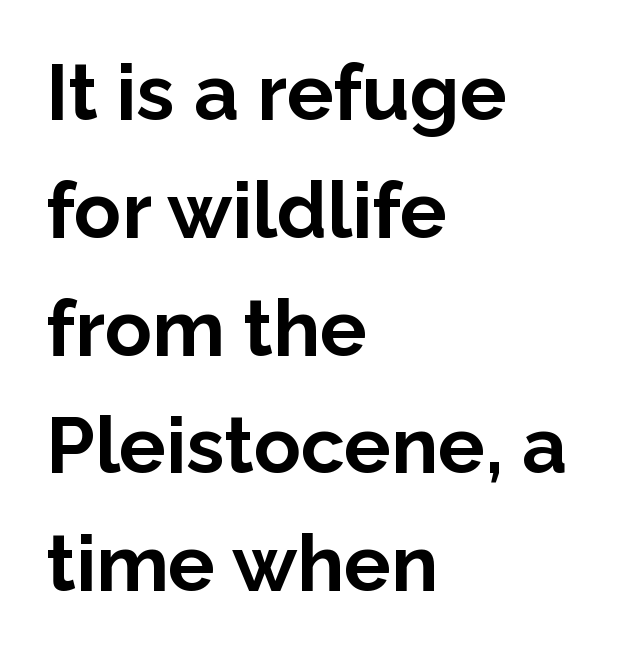
The sample has been set heavy, in full bold. This is roman type, the default non-slanted kind. Typeset ragged right — the left edge is the straight one. The glyphs in this specimen are sans serif. A typesetter would call this zero additional tracking. What's the leading like? Ordinary, nothing unusual.
